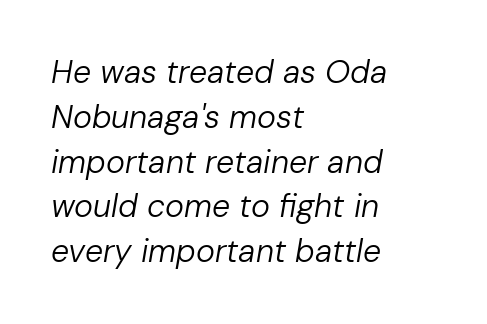
The image shows 32 px regular-weight type, italic (leaning right); set left-aligned, normal line spacing (1.4x), normal letter spacing, not underlined; low stroke contrast and a medium x-height.
